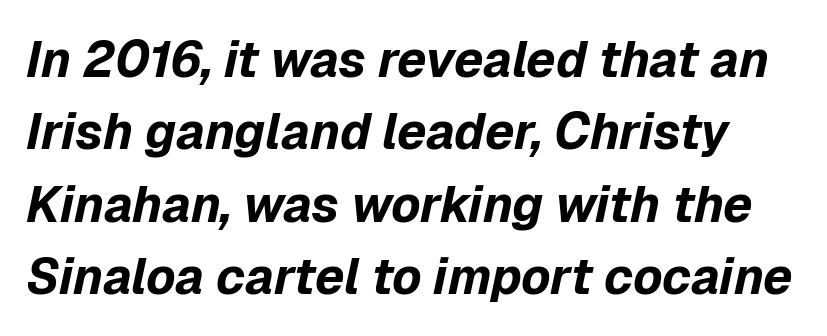
{"italic": "yes", "lean": "right", "slant_degrees": 12, "bold": "yes", "weight": "bold", "width": "normal", "stroke_contrast": "low", "x_height": "medium", "monospaced": "no", "underline": "no", "line_spacing": "normal", "line_spacing_ratio": 1.45, "letter_spacing": "normal", "letter_spacing_em": 0.0, "glyph_px": 50}
